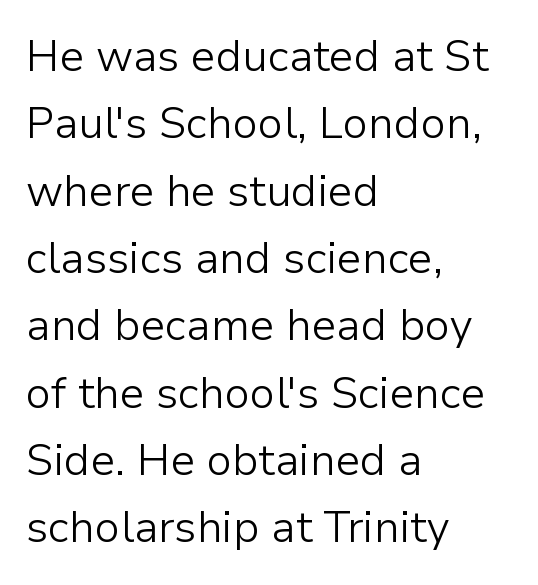
{"serif": "no", "italic": "no", "bold": "no", "weight": "light", "width": "normal", "stroke_contrast": "low", "x_height": "medium", "monospaced": "no", "underline": "no", "align": "left", "line_spacing": "normal", "line_spacing_ratio": 1.53, "letter_spacing": "normal", "letter_spacing_em": 0.0, "glyph_px": 44}
